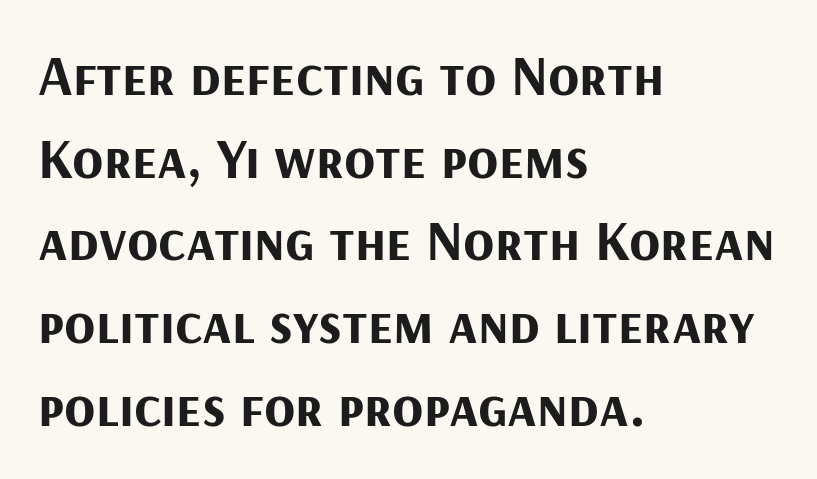
Q: Is the text bold? A: Yes.
Q: Is the text italic (slanted)? A: No, it is upright.
Q: Is the typeface a serif or a sans-serif typeface? A: Sans-serif.
Q: Is the text underlined? A: No.
Q: How is the paragraph aligned? A: Left-aligned.
Q: Is the spacing between letters normal or unusually wide? A: Normal.
Q: Is the spacing between lines tight, normal or loose? A: Normal.
Q: Width (condensed, normal, or wide)? A: Normal.
Q: Stroke contrast? A: Medium.
Q: x-height? A: Medium.
Q: Monospaced? A: No.
